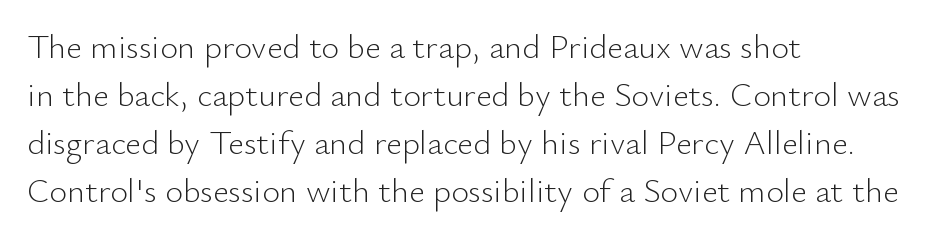
The image shows 34 px light sans-serif type, upright; set left-aligned, normal line spacing (1.41x), normal letter spacing, not underlined; low stroke contrast and a small x-height.
